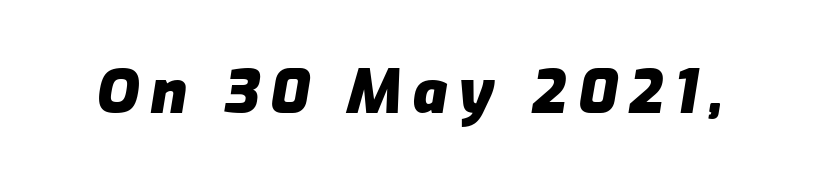
The rendering applies a slant to the glyphs. These lines are rendered in a variable-pitch font. Any mark beneath the type? The region is blank. What weight is shown? A full bold with thick strokes.
